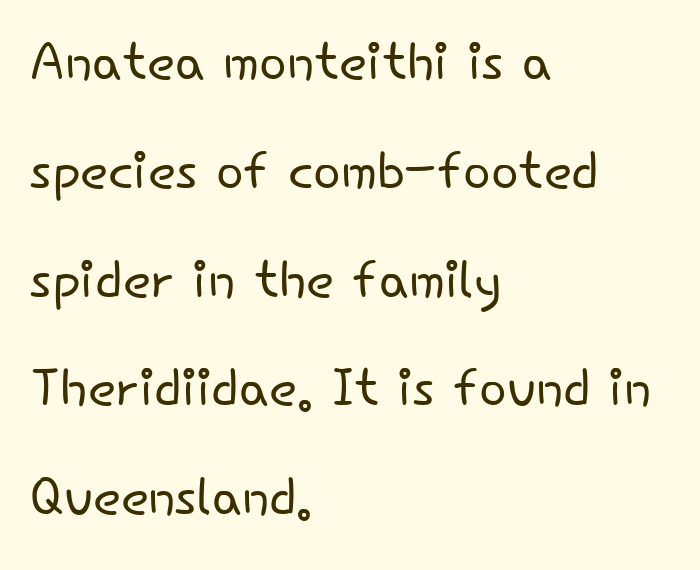
The image shows 73 px light sans-serif type, upright; set left-aligned, normal line spacing (1.49x), normal letter spacing, not underlined; low stroke contrast and a small x-height.
